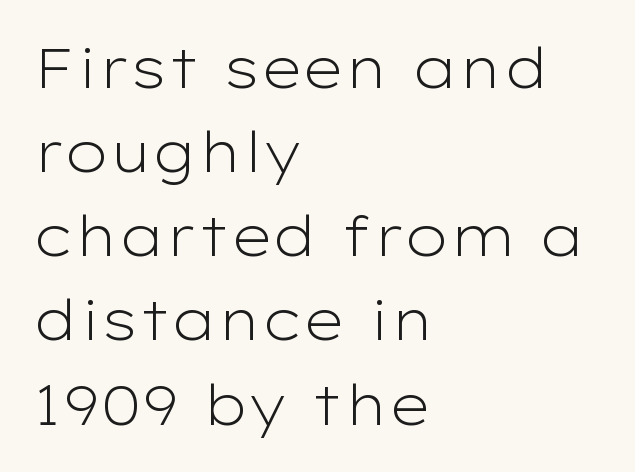
Glance below the letters and you will spot only blank space. Varying glyph widths throughout — classic text-font behaviour. Caption: face not bold, strokes unweighted. The typeface chosen for these lines omits serifs. Words appear dense and cohesive because spacing is normal.
